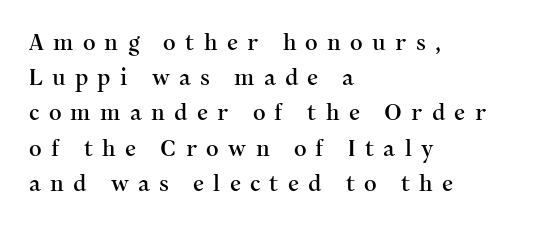
Q: Is the text italic (slanted)? A: No, it is upright.
Q: Is the text underlined? A: No.
Q: How is the paragraph aligned? A: Left-aligned.
Q: Is the spacing between letters normal or unusually wide? A: Unusually wide.
Q: Is the spacing between lines tight, normal or loose? A: Normal.
